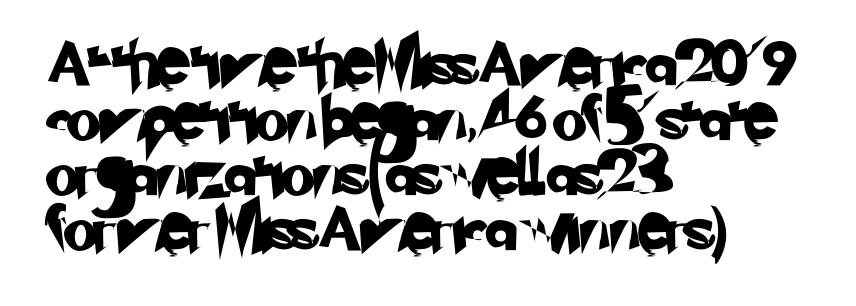
Q: Is the typeface a serif or a sans-serif typeface? A: Sans-serif.
Q: Is the text underlined? A: No.
Q: How is the paragraph aligned? A: Left-aligned.
Q: Is the spacing between letters normal or unusually wide? A: Normal.
Q: Is the spacing between lines tight, normal or loose? A: Normal.
Q: Width (condensed, normal, or wide)? A: Normal.
Q: Stroke contrast? A: Low.
Q: x-height? A: Small.
Q: Monospaced? A: No.
